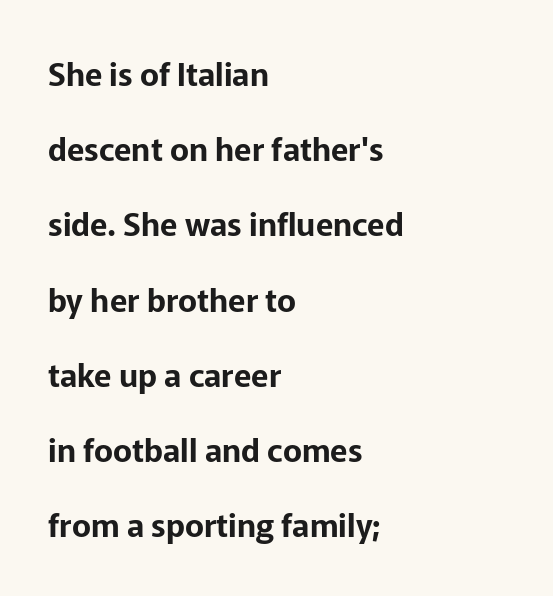
Q: Is the text italic (slanted)? A: No, it is upright.
Q: Is the typeface a serif or a sans-serif typeface? A: Sans-serif.
Q: Is the text underlined? A: No.
Q: How is the paragraph aligned? A: Left-aligned.
Q: Is the spacing between letters normal or unusually wide? A: Normal.
Q: Is the spacing between lines tight, normal or loose? A: Loose.
Q: Width (condensed, normal, or wide)? A: Normal.
Q: Stroke contrast? A: Low.
Q: x-height? A: Medium.
Q: Monospaced? A: No.
